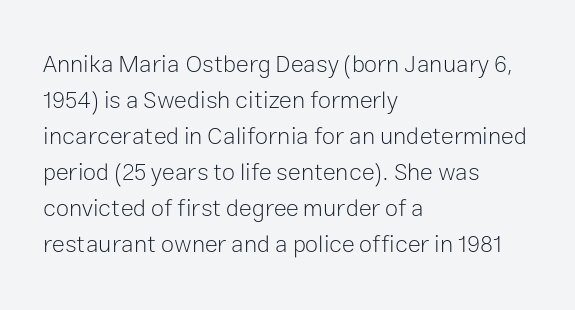
The image shows 24 px text type, upright; set left-aligned, normal line spacing (1.5x), normal letter spacing, not underlined.
